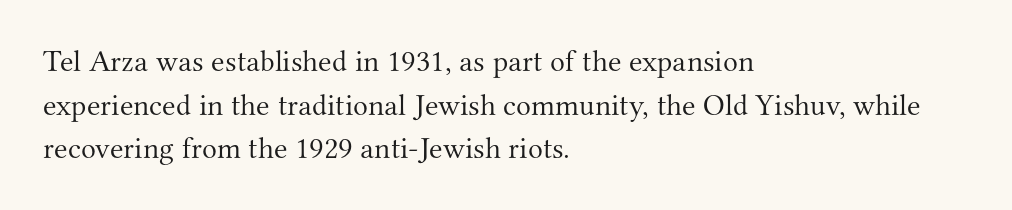
The image shows 31 px light serif type, upright; set left-aligned, normal line spacing (1.41x), normal letter spacing, not underlined; medium stroke contrast and a small x-height.
